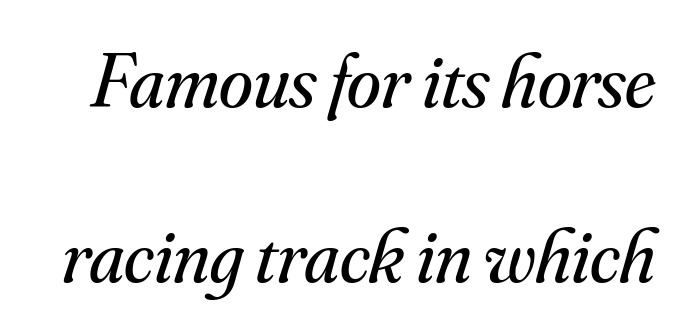
No heavy texture on the line: the type isn't bold. Honestly, the rows look like they've been pulled way apart. Compared with ordinary roman type, these characters are visibly tilted. Unlike a clean sans, this face finishes its strokes with serifs. Each word holds together tightly as a unit, with standard inter-letter gaps.
